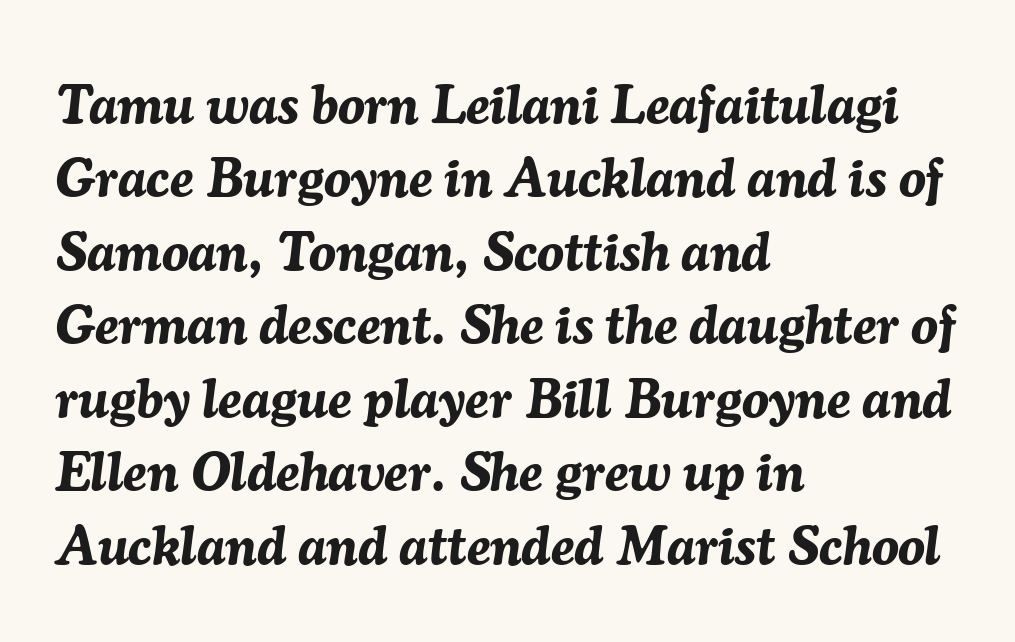
Evenly set lines give the paragraph a standard silhouette. Line beginnings align vertically; line endings do not. Rendered with sloped, italic letterforms. Heft: maximum for text — a bold. Spacing between characters is what you'd get straight out of the box. Type without underlining.
